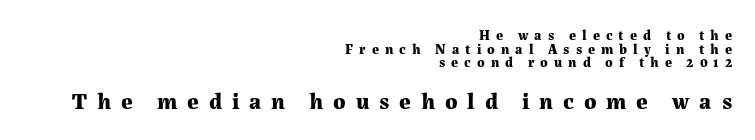
Q: Is the text bold? A: Yes.
Q: Is the text italic (slanted)? A: No, it is upright.
Q: Is the text underlined? A: No.
Q: How is the paragraph aligned? A: Right-aligned.
Q: Is the spacing between letters normal or unusually wide? A: Unusually wide.
Q: Is the spacing between lines tight, normal or loose? A: Tight.
Q: Which block of text is set in a larger size, the first (top) or the second (bottom)? A: The second (bottom) one.
